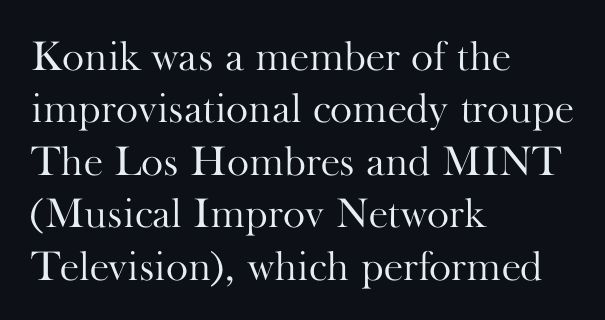
Only glyphs here, with clear space below each row. In CSS terms this would be text-align: left. This sample uses plain, unmodified letter spacing. If you drew a line through each stem, it would be perfectly vertical.
